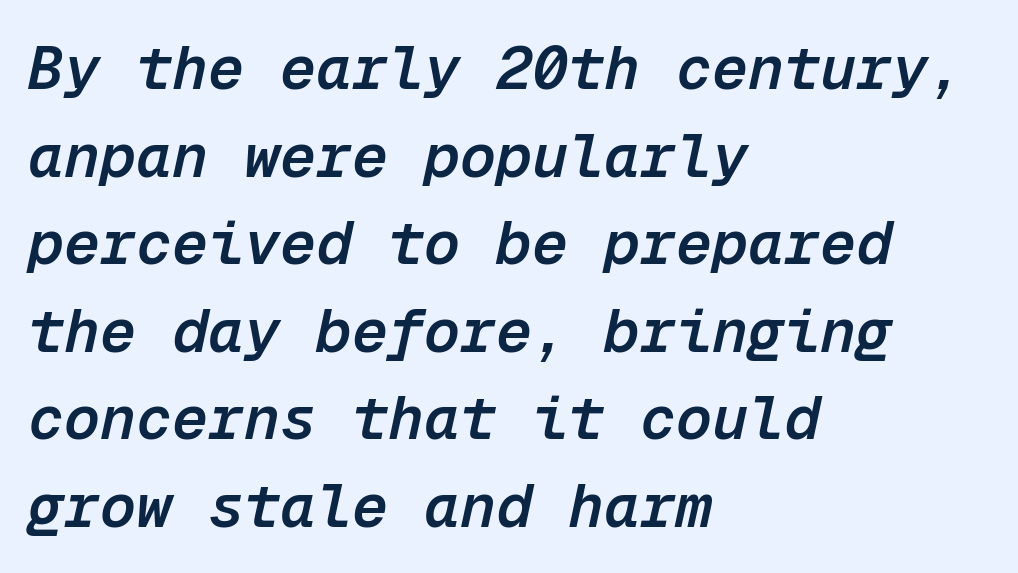
The image shows 60 px semibold type, italic (leaning right), monospaced; set left-aligned, normal line spacing (1.46x), normal letter spacing, not underlined; low stroke contrast and a medium x-height.
